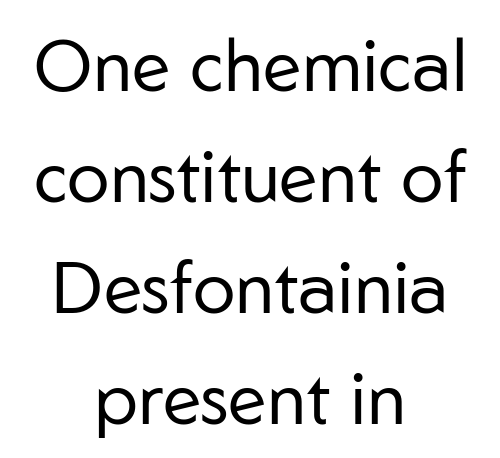
Q: Is the text bold? A: No.
Q: Is the text italic (slanted)? A: No, it is upright.
Q: Is the typeface a serif or a sans-serif typeface? A: Sans-serif.
Q: Is the text underlined? A: No.
Q: How is the paragraph aligned? A: Centered.
Q: Is the spacing between letters normal or unusually wide? A: Normal.
Q: Is the spacing between lines tight, normal or loose? A: Normal.
Q: Width (condensed, normal, or wide)? A: Normal.
Q: Stroke contrast? A: Low.
Q: x-height? A: Medium.
Q: Monospaced? A: No.
